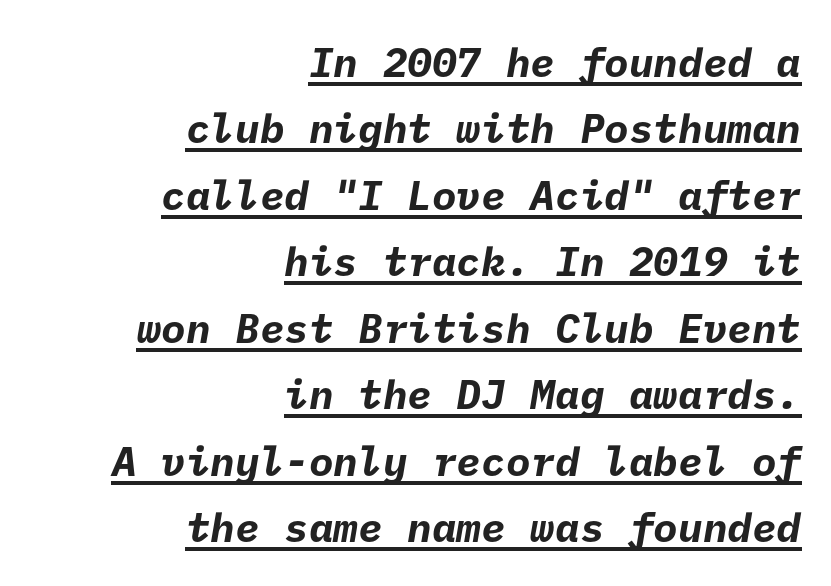
Q: Is the text bold? A: Yes.
Q: Is the typeface a serif or a sans-serif typeface? A: Sans-serif.
Q: Is the text underlined? A: Yes.
Q: How is the paragraph aligned? A: Right-aligned.
Q: Is the spacing between letters normal or unusually wide? A: Normal.
Q: Is the spacing between lines tight, normal or loose? A: Normal.
Q: Width (condensed, normal, or wide)? A: Normal.
Q: Stroke contrast? A: Low.
Q: x-height? A: Medium.
